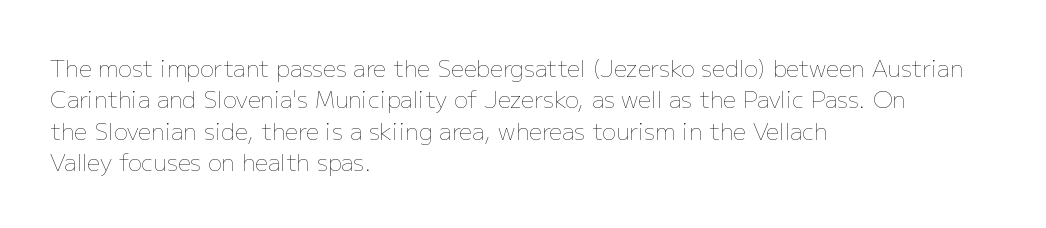
One glance says typical: line gaps are just what's usual. What stands out about the letter spacing? Nothing — it is the standard amount. This reads as an unemphasized weight, regular at the heaviest. The text block is weighted toward the left margin, trailing off unevenly rightward. Descender tails drop into unmarked territory. The specimen reads as upright at a glance.
